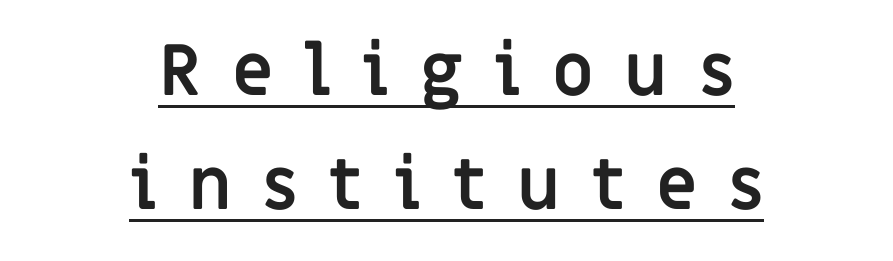
The designer went with a sans here, leaving each stem footless. Weight: bold. This is roman type, the default non-slanted kind. Does extra space separate the letters? Yes, quite a lot of it. This sample carries an underscore along the baseline area. Proportional: the letters do not fall into vertical columns.
